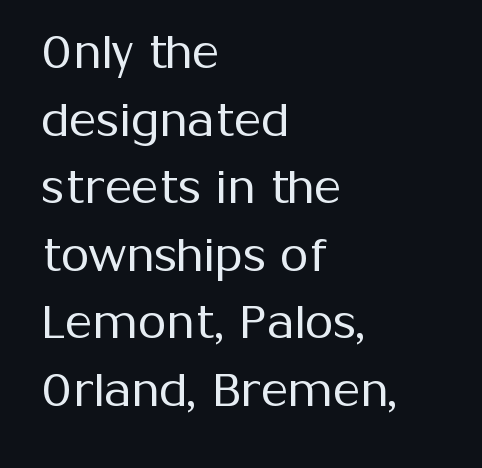
{"serif": "no", "italic": "no", "bold": "no", "weight": "regular", "width": "normal", "stroke_contrast": "medium", "x_height": "medium", "monospaced": "no", "underline": "no", "align": "left", "line_spacing": "normal", "line_spacing_ratio": 1.47, "letter_spacing": "normal", "letter_spacing_em": 0.0, "glyph_px": 46}
